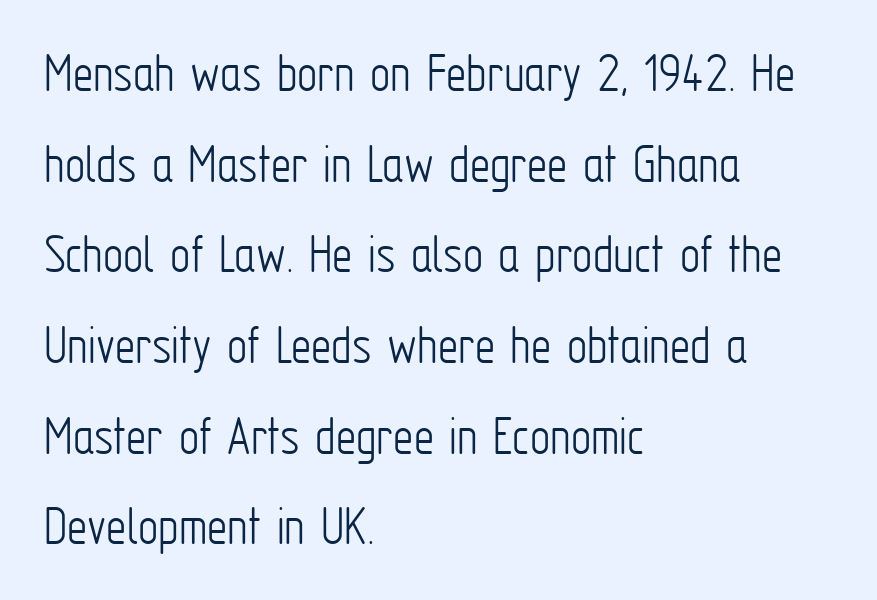
The image shows 57 px light, condensed sans-serif type, upright; set left-aligned, normal line spacing (1.59x), normal letter spacing, not underlined; low stroke contrast and a medium x-height.
